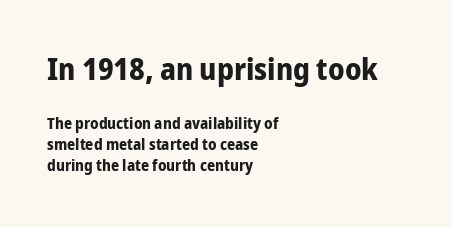
The image shows 31 px bold, condensed sans-serif type, upright; set left-aligned, normal line spacing (1.31x), normal letter spacing, not underlined; the first (top) block is 1.94x larger; low stroke contrast and a medium x-height.
